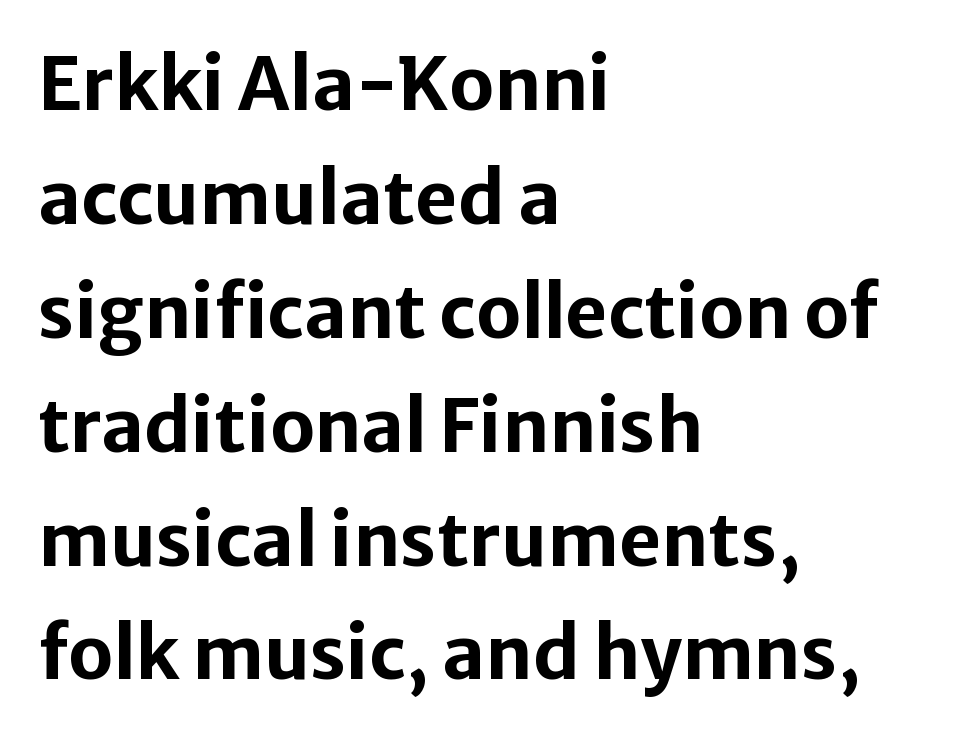
Q: Is the text bold? A: Yes.
Q: Is the text italic (slanted)? A: No, it is upright.
Q: Is the typeface a serif or a sans-serif typeface? A: Sans-serif.
Q: Is the text underlined? A: No.
Q: How is the paragraph aligned? A: Left-aligned.
Q: Is the spacing between letters normal or unusually wide? A: Normal.
Q: Is the spacing between lines tight, normal or loose? A: Normal.
Q: Width (condensed, normal, or wide)? A: Normal.
Q: Stroke contrast? A: Low.
Q: x-height? A: Medium.
Q: Monospaced? A: No.
